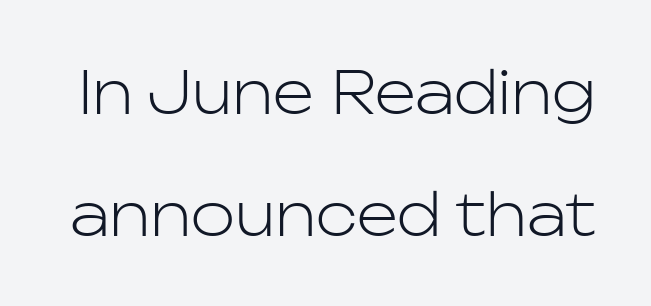
Q: Is the text bold? A: No.
Q: Is the text italic (slanted)? A: No, it is upright.
Q: Is the typeface a serif or a sans-serif typeface? A: Sans-serif.
Q: Is the text underlined? A: No.
Q: Is the spacing between letters normal or unusually wide? A: Normal.
Q: Is the spacing between lines tight, normal or loose? A: Loose.
Q: Width (condensed, normal, or wide)? A: Normal.
Q: Stroke contrast? A: Low.
Q: x-height? A: Medium.
Q: Monospaced? A: No.
